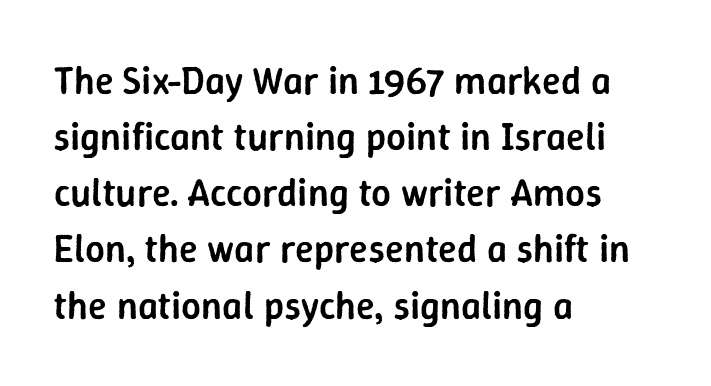
Q: Is the text bold? A: Semi-bold.
Q: Is the text italic (slanted)? A: No, it is upright.
Q: Is the typeface a serif or a sans-serif typeface? A: Sans-serif.
Q: Is the text underlined? A: No.
Q: How is the paragraph aligned? A: Left-aligned.
Q: Is the spacing between letters normal or unusually wide? A: Normal.
Q: Is the spacing between lines tight, normal or loose? A: Normal.
Q: Width (condensed, normal, or wide)? A: Normal.
Q: Stroke contrast? A: Low.
Q: x-height? A: Medium.
Q: Monospaced? A: No.
